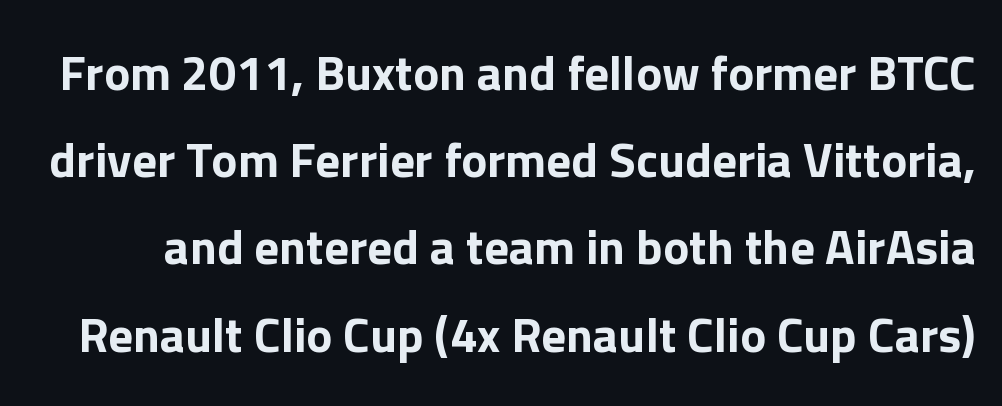
{"serif": "no", "italic": "no", "width": "normal", "stroke_contrast": "low", "x_height": "medium", "monospaced": "no", "underline": "no", "line_spacing_ratio": 1.78, "letter_spacing": "normal", "letter_spacing_em": 0.0, "glyph_px": 49}
